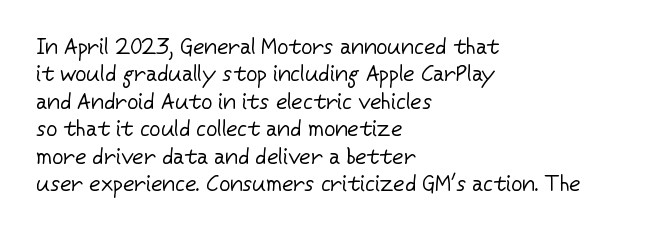
Counters stay open thanks to moderate or lighter strokes. All the whitespace from short lines collects on the right. Normally led — the rows are evenly, conventionally spaced. The glyphs are unaccompanied by any horizontal stroke below them.
